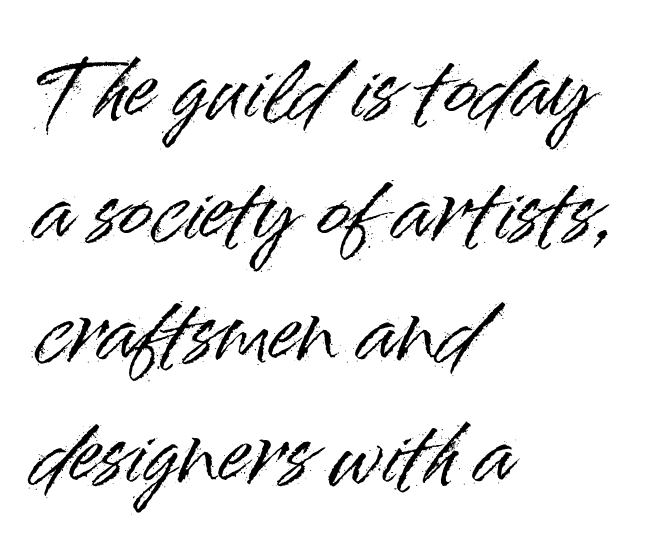
The image shows 79 px sans-serif type; set left-aligned, normal line spacing (1.54x), normal letter spacing, not underlined; high stroke contrast and a small x-height.
